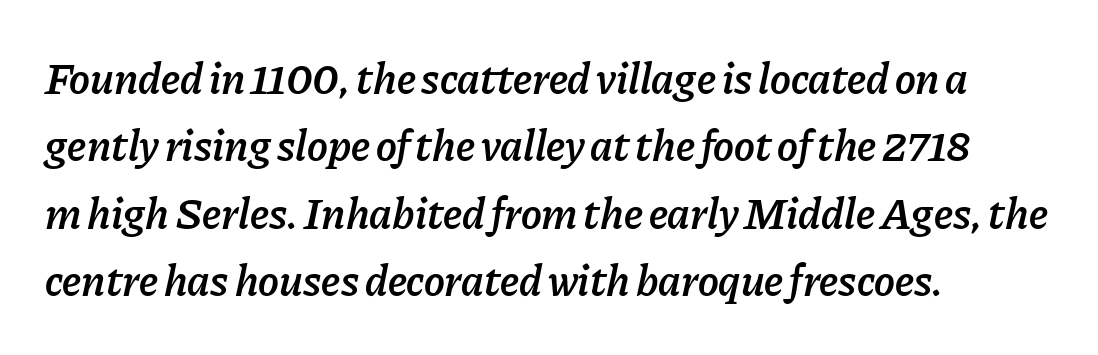
Check under the words: just untouched page. Spacing between characters is what you'd get straight out of the box. Summary of weight: moderately heavy, a semibold. Tall strokes in this sample are angled rather than plumb. The paragraph has a hard left edge and a soft right edge. The rendering uses natural spacing where letterforms have individual widths.
